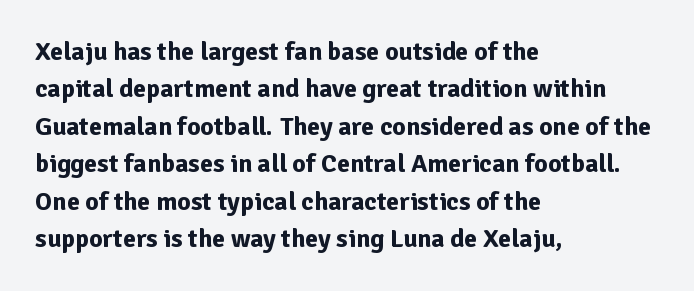
When letters stand straight like this, we call the style roman or upright. A clean baseline with only descenders dipping below it. Horizontally, the lines are justified to the leading edge only. Is there much room between lines? A standard amount, neither cramped nor airy.
